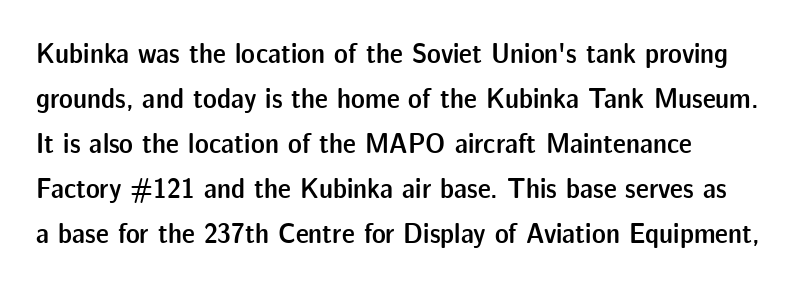
Q: Is the text bold? A: Semi-bold.
Q: Is the text italic (slanted)? A: No, it is upright.
Q: Is the typeface a serif or a sans-serif typeface? A: Sans-serif.
Q: Is the text underlined? A: No.
Q: How is the paragraph aligned? A: Left-aligned.
Q: Is the spacing between letters normal or unusually wide? A: Normal.
Q: Is the spacing between lines tight, normal or loose? A: Normal.
Q: Width (condensed, normal, or wide)? A: Normal.
Q: Stroke contrast? A: Low.
Q: x-height? A: Medium.
Q: Monospaced? A: No.
